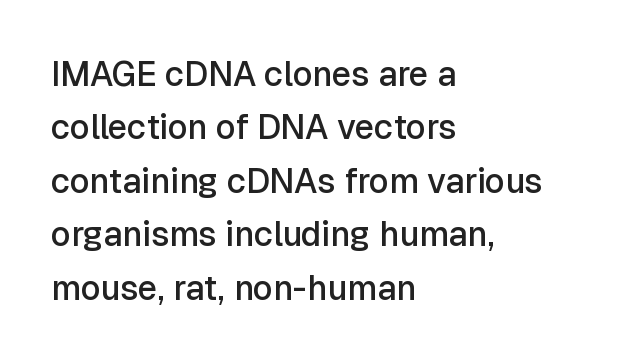
Looks like regular typesetting: each glyph gets only the width it needs. This sample is left-justified, so line endings fall wherever the words run out. I'd describe the lettering as semibold — firm but not a full bold. Grotesque or geometric, the face here clearly has no serifs. A normal amount of white space separates one row of letters from the next.
